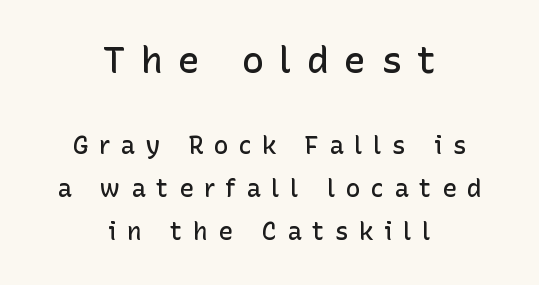
Q: Is the text bold? A: Semi-bold.
Q: Is the text italic (slanted)? A: No, it is upright.
Q: Is the typeface a serif or a sans-serif typeface? A: Sans-serif.
Q: Is the text underlined? A: No.
Q: How is the paragraph aligned? A: Centered.
Q: Is the spacing between letters normal or unusually wide? A: Unusually wide.
Q: Which block of text is set in a larger size, the first (top) or the second (bottom)? A: The first (top) one.
Q: Width (condensed, normal, or wide)? A: Normal.
Q: Stroke contrast? A: Low.
Q: x-height? A: Medium.
Q: Monospaced? A: No.
